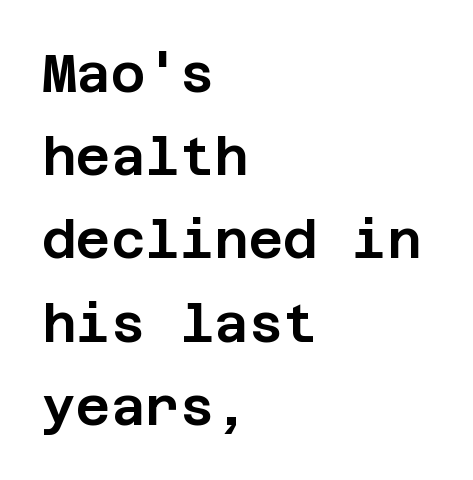
Does the leading feel generous? No, just average. How are the letters spaced? Ordinarily, with no added tracking. The text block is weighted toward the left margin, trailing off unevenly rightward. The baseline area is clear.
